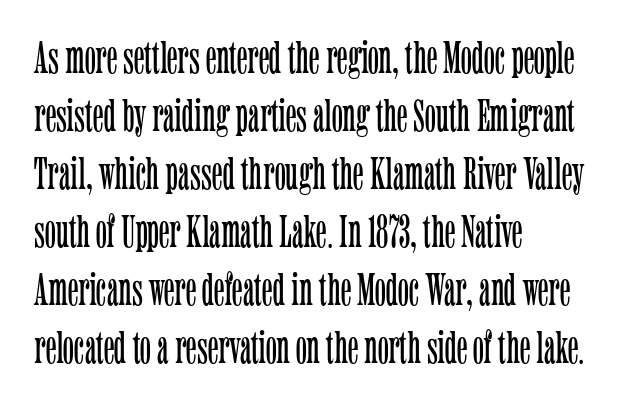
{"serif": "yes", "italic": "no", "bold": "no", "weight": "light", "width": "condensed", "stroke_contrast": "low", "x_height": "medium", "monospaced": "no", "underline": "no", "align": "left", "line_spacing": "normal", "line_spacing_ratio": 1.26, "letter_spacing": "normal", "letter_spacing_em": 0.0, "glyph_px": 46}
